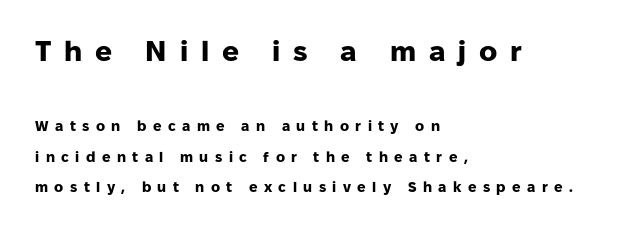
Q: Is the text bold? A: Yes.
Q: Is the text italic (slanted)? A: No, it is upright.
Q: Is the typeface a serif or a sans-serif typeface? A: Sans-serif.
Q: Is the text underlined? A: No.
Q: How is the paragraph aligned? A: Left-aligned.
Q: Is the spacing between letters normal or unusually wide? A: Unusually wide.
Q: Is the spacing between lines tight, normal or loose? A: Loose.
Q: Which block of text is set in a larger size, the first (top) or the second (bottom)? A: The first (top) one.
Q: Width (condensed, normal, or wide)? A: Normal.
Q: Stroke contrast? A: Low.
Q: x-height? A: Medium.
Q: Monospaced? A: No.
